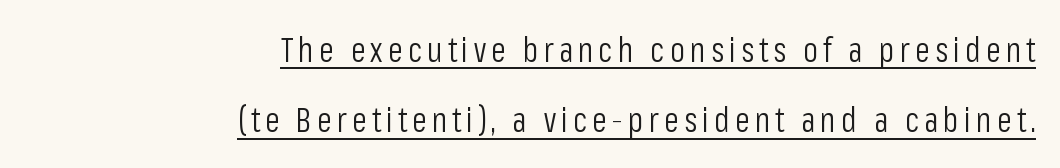
{"serif": "no", "italic": "no", "bold": "no", "weight": "light", "width": "condensed", "stroke_contrast": "low", "x_height": "medium", "monospaced": "no", "underline": "yes", "align": "right", "line_spacing": "loose", "line_spacing_ratio": 2.07, "glyph_px": 34}
